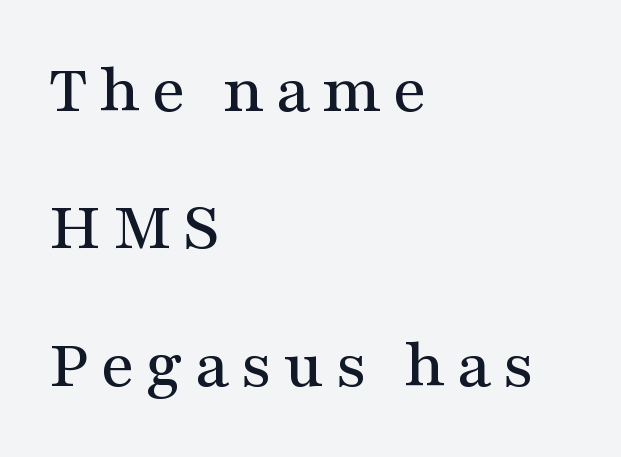
Line starts are locked; line ends wander. Look at the bottom of the vertical strokes: they flare into serifs here. Is there any slant? The stems are plumb. Each new line begins a long way beneath the previous one. The foot of each line stays bare and open.
